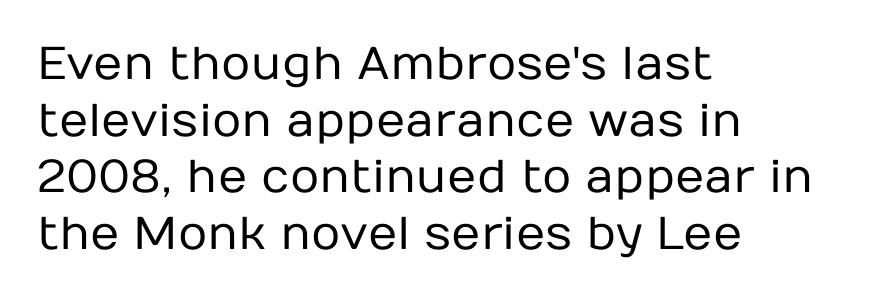
{"serif": "no", "italic": "no", "bold": "no", "weight": "regular", "width": "normal", "stroke_contrast": "low", "x_height": "medium", "monospaced": "no", "underline": "no", "align": "left", "line_spacing_ratio": 1.23, "letter_spacing": "normal", "letter_spacing_em": 0.0, "glyph_px": 46}
